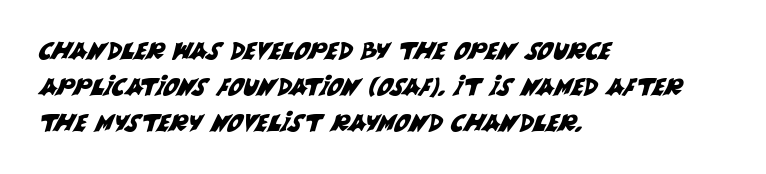
The image shows 24 px text type; set left-aligned, normal line spacing (1.5x), normal letter spacing, not underlined.
